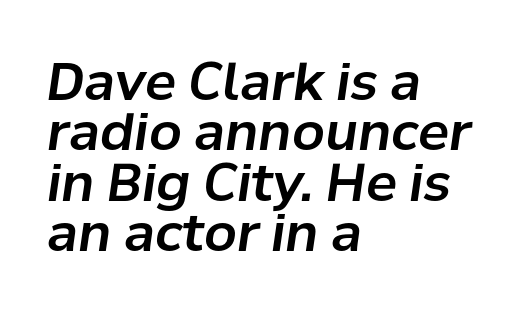
Tightly led — the rows are bunched. Line beginnings align vertically; line endings do not. A typesetter would call this zero additional tracking. When letters slant like this, we call the style italic. Underline: absent.
